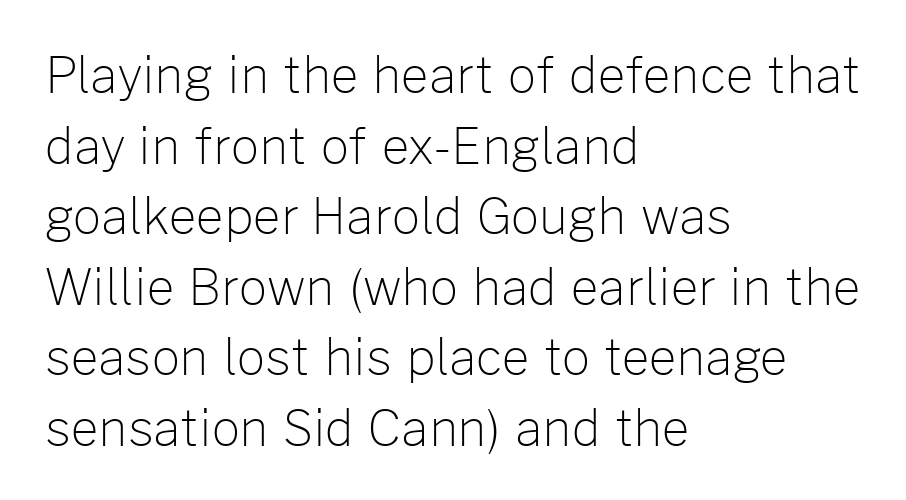
Q: Is the text bold? A: No.
Q: Is the text italic (slanted)? A: No, it is upright.
Q: Is the typeface a serif or a sans-serif typeface? A: Sans-serif.
Q: Is the text underlined? A: No.
Q: How is the paragraph aligned? A: Left-aligned.
Q: Is the spacing between letters normal or unusually wide? A: Normal.
Q: Is the spacing between lines tight, normal or loose? A: Normal.
Q: Width (condensed, normal, or wide)? A: Normal.
Q: Stroke contrast? A: Low.
Q: x-height? A: Medium.
Q: Monospaced? A: No.
